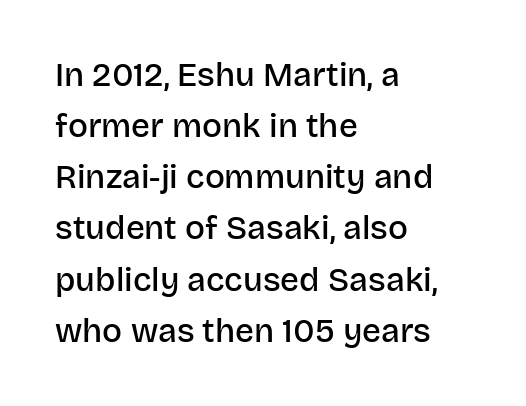
In terms of letterspacing, this is plain default setting. The space between consecutive lines is moderate. The type sits square on the baseline with zero lean. Students, this is semibold: more ink than regular, less than bold. Each letter keeps its own natural width here, so spacing adapts to shape.
